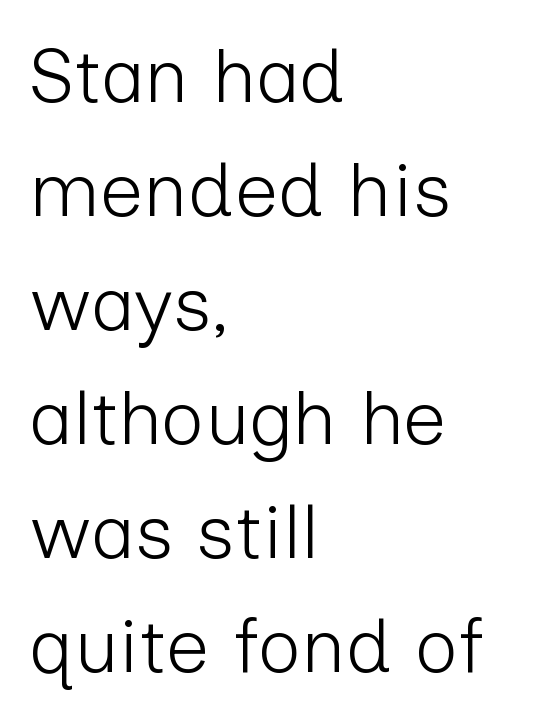
{"serif": "no", "italic": "no", "bold": "no", "weight": "light", "width": "normal", "stroke_contrast": "low", "x_height": "medium", "monospaced": "no", "underline": "no", "align": "left", "line_spacing": "normal", "line_spacing_ratio": 1.5, "letter_spacing": "normal", "letter_spacing_em": 0.0, "glyph_px": 76}
